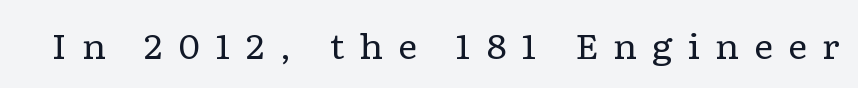
Varying glyph widths throughout — classic text-font behaviour. Does the lettering tilt? It doesn't — this is upright. The area under the type is left untouched. Stroke thickness stays within the range of a standard reading face or lighter. A typesetter would label this face a serif.
